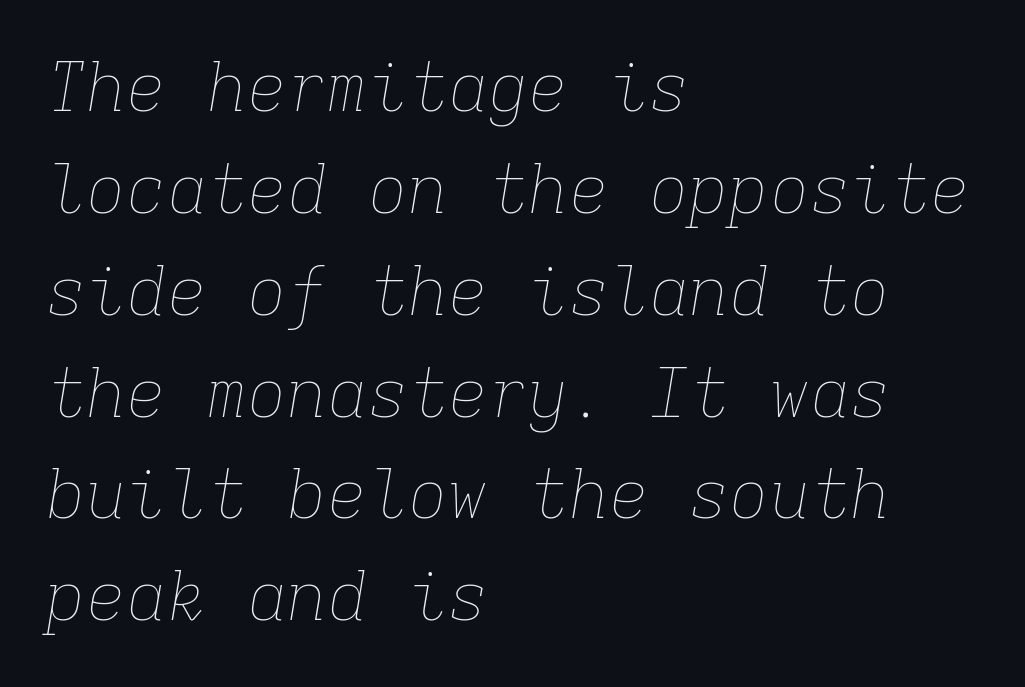
{"italic": "yes", "lean": "right", "slant_degrees": 9, "bold": "no", "weight": "thin", "width": "normal", "stroke_contrast": "low", "x_height": "medium", "monospaced": "yes", "underline": "no", "align": "left", "line_spacing": "normal", "line_spacing_ratio": 1.52, "letter_spacing": "normal", "letter_spacing_em": 0.0, "glyph_px": 67}
